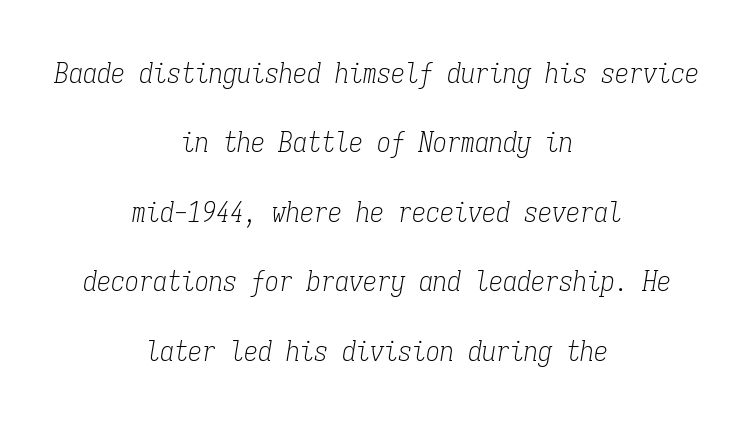
The strokes are not fattened; the text isn't bold. Descenders are the only things crossing below the line. Slant detected: the letters are inclined. The rendering positions every line midway between the sides.
